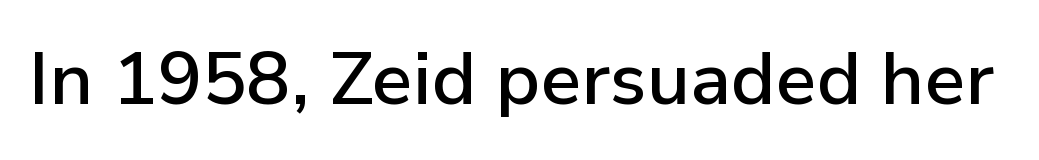
Q: Is the text italic (slanted)? A: No, it is upright.
Q: Is the typeface a serif or a sans-serif typeface? A: Sans-serif.
Q: Is the text underlined? A: No.
Q: Is the spacing between letters normal or unusually wide? A: Normal.
Q: Width (condensed, normal, or wide)? A: Normal.
Q: Stroke contrast? A: Low.
Q: x-height? A: Medium.
Q: Monospaced? A: No.
